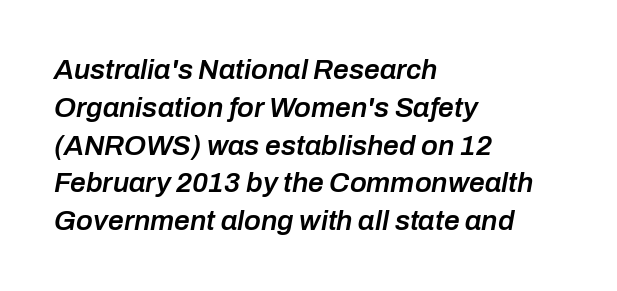
Q: Is the text bold? A: Semi-bold.
Q: Is the text italic (slanted)? A: Yes, it leans right by about 10 degrees.
Q: Is the text underlined? A: No.
Q: How is the paragraph aligned? A: Left-aligned.
Q: Is the spacing between letters normal or unusually wide? A: Normal.
Q: Is the spacing between lines tight, normal or loose? A: Normal.
Q: Width (condensed, normal, or wide)? A: Normal.
Q: Stroke contrast? A: Low.
Q: x-height? A: Medium.
Q: Monospaced? A: No.
